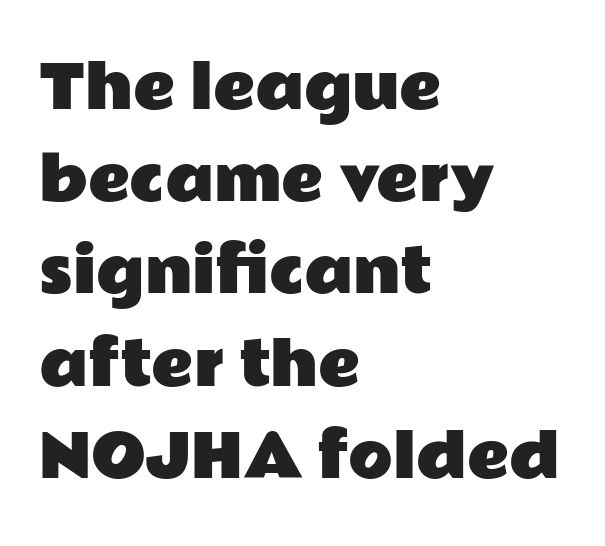
The image shows 58 px wide sans-serif type, upright; set left-aligned, normal line spacing (1.59x), normal letter spacing, not underlined; low stroke contrast and a medium x-height.
